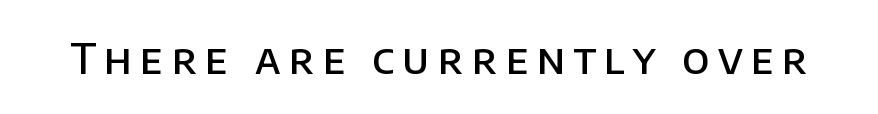
A typesetter would call this proportional, since set widths differ per character. Display-style spreading of the glyphs; the letterfit is very open. Every stem runs plumb, perpendicular to the baseline. Each letter's strokes conclude bluntly, with no projecting serifs.
